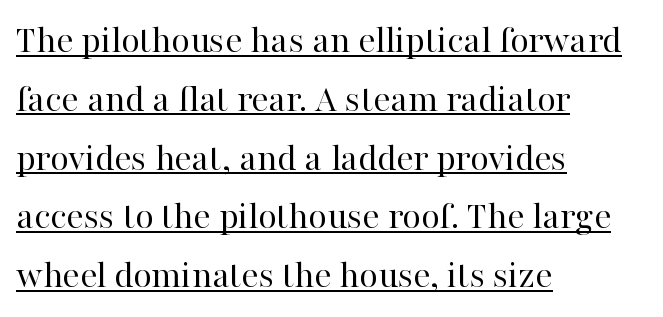
The image shows 40 px regular-weight serif type, upright; set left-aligned, normal line spacing (1.47x), normal letter spacing, underlined; high stroke contrast and a medium x-height.
